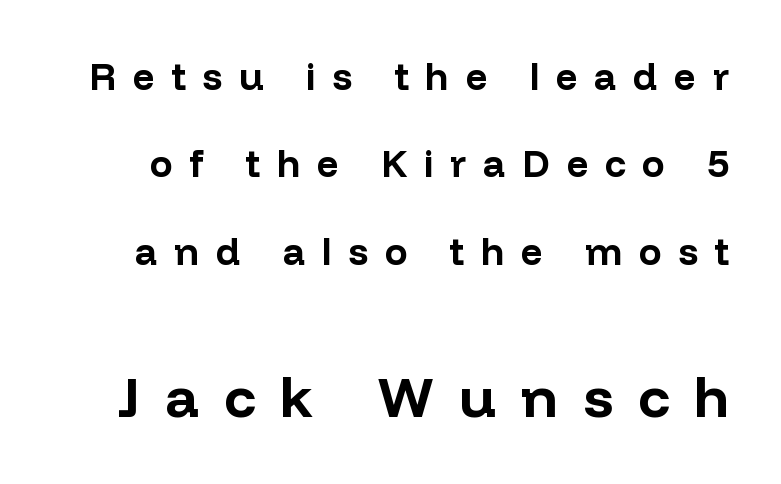
The image shows 57 px bold sans-serif type, upright; set loose line spacing (2.3x), unusually wide letter spacing (+0.44 em), not underlined; the second (bottom) block is 1.5x larger; low stroke contrast and a medium x-height.
